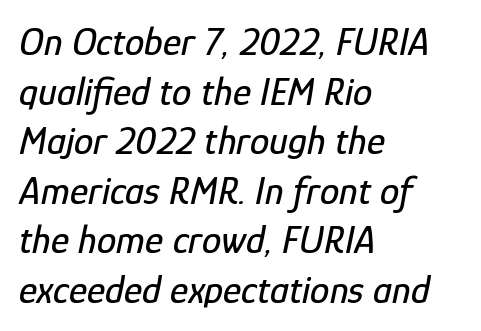
{"italic": "yes", "lean": "right", "slant_degrees": 12, "width": "condensed", "stroke_contrast": "low", "x_height": "medium", "monospaced": "no", "underline": "no", "align": "left", "line_spacing": "normal", "line_spacing_ratio": 1.27, "letter_spacing": "normal", "letter_spacing_em": 0.0, "glyph_px": 39}
